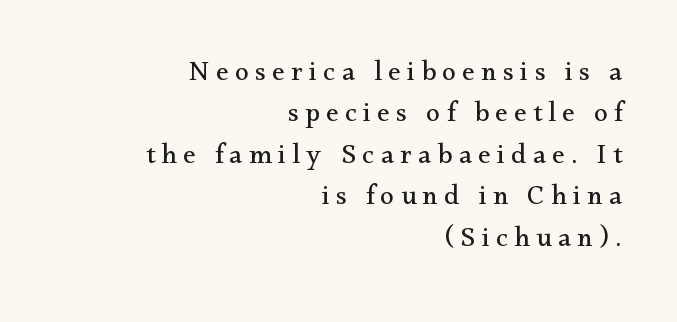
Compared with a flush-left layout, this one pins lines to the opposite, right side. Observe the serifs anchoring each vertical stroke in this sample. How are the letters spaced? Widely, with obvious added tracking. The passage shown is typed in a proportional face where columns would drift. Heft: none added — not bold.
